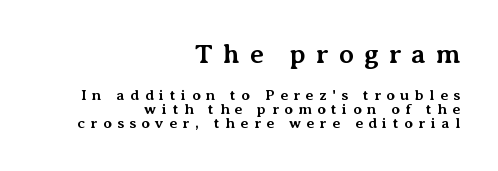
Which margin do the lines hug? The right one — the left edge is uneven. Tracking value appears strongly positive — letters spread wide. The leading is snug, giving the passage a crowded texture. Thick stems and heavy bowls — unmistakably bold. No italicization has been applied; the sample stays upright. Visually, the top section dominates because its glyphs are scaled up.
